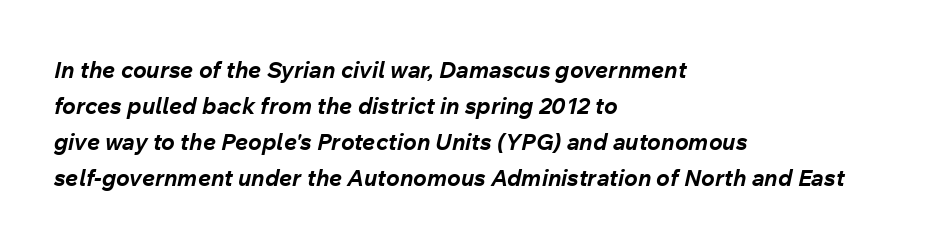
{"italic": "yes", "lean": "right", "slant_degrees": 12, "bold": "yes", "underline": "no", "align": "left", "line_spacing": "normal", "line_spacing_ratio": 1.57, "letter_spacing": "normal", "letter_spacing_em": 0.0, "glyph_px": 23}
